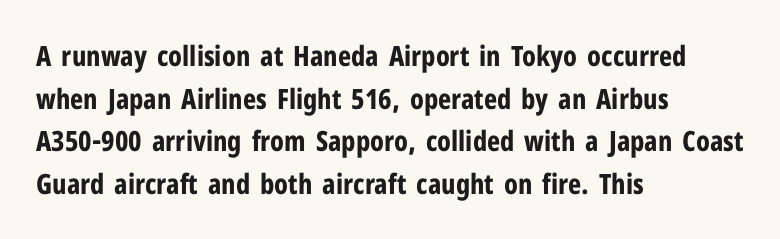
The image shows 28 px bold, condensed sans-serif type, upright; set left-aligned, normal line spacing (1.52x), normal letter spacing, not underlined; low stroke contrast and a medium x-height.
